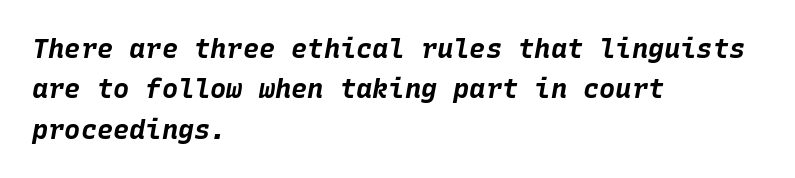
{"italic": "yes", "lean": "right", "slant_degrees": 10, "bold": "yes", "underline": "no", "align": "left", "line_spacing": "normal", "line_spacing_ratio": 1.5, "letter_spacing": "normal", "letter_spacing_em": 0.0, "glyph_px": 27}
